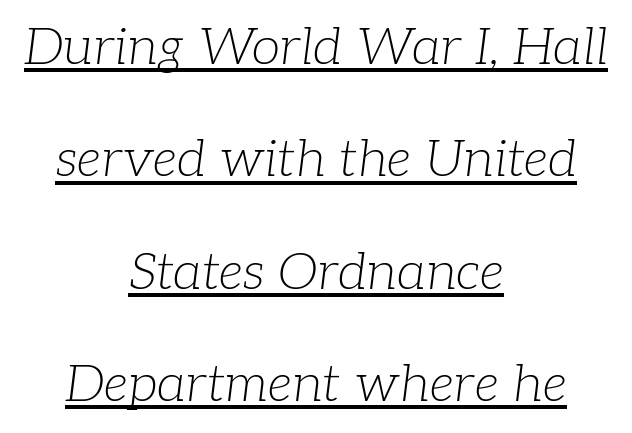
The image shows 52 px light serif type, italic (leaning right); set centered, loose line spacing (2.16x), normal letter spacing, underlined; low stroke contrast and a medium x-height.
